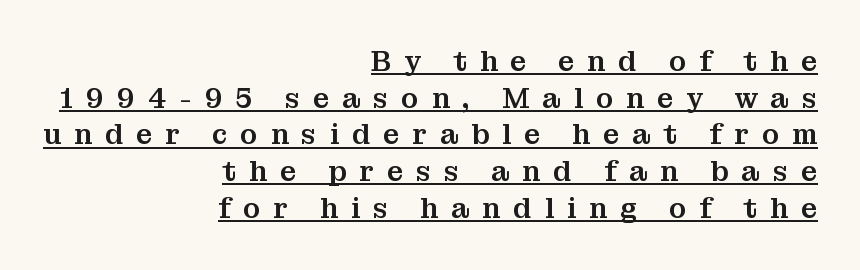
Q: Is the text italic (slanted)? A: No, it is upright.
Q: Is the typeface a serif or a sans-serif typeface? A: Serif.
Q: Is the text underlined? A: Yes.
Q: How is the paragraph aligned? A: Right-aligned.
Q: Is the spacing between letters normal or unusually wide? A: Unusually wide.
Q: Is the spacing between lines tight, normal or loose? A: Normal.
Q: Width (condensed, normal, or wide)? A: Normal.
Q: Stroke contrast? A: Medium.
Q: x-height? A: Medium.
Q: Monospaced? A: No.
